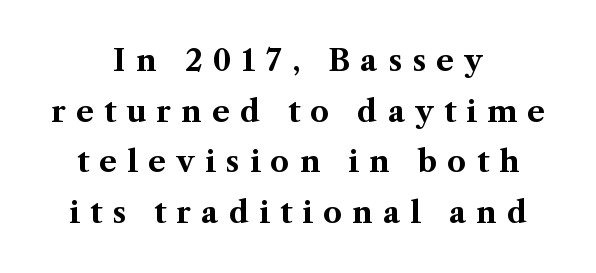
Heavy-handed strokes throughout: this text is bold. In terms of posture, this sample is upright. The lines in this sample share a center point and differ in where they start and stop. These lines are rendered in a variable-pitch font.
